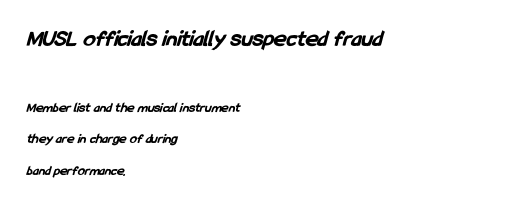
Q: Is the text bold? A: Yes.
Q: Is the text underlined? A: No.
Q: How is the paragraph aligned? A: Left-aligned.
Q: Is the spacing between letters normal or unusually wide? A: Normal.
Q: Is the spacing between lines tight, normal or loose? A: Loose.
Q: Which block of text is set in a larger size, the first (top) or the second (bottom)? A: The first (top) one.
